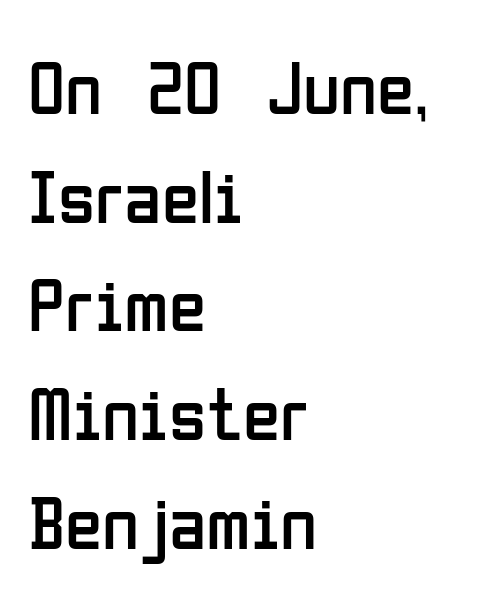
These lines stack with their left ends in a neat column. Characters remain perfectly vertical along every line. Stems and bowls with no extra thickness — not bold. Type without underlining.
